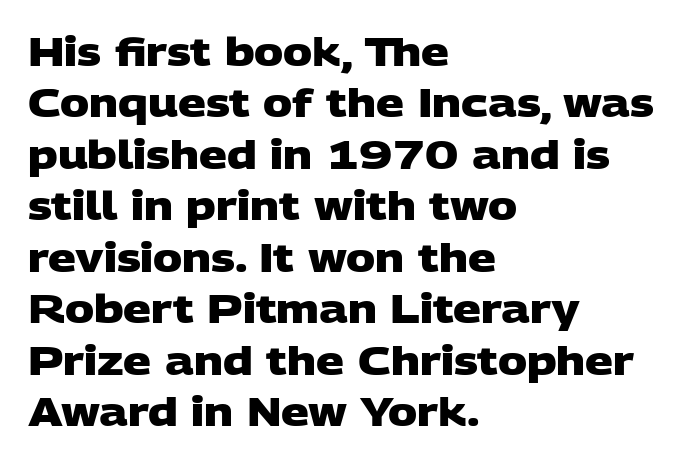
Q: Is the text bold? A: Yes.
Q: Is the typeface a serif or a sans-serif typeface? A: Sans-serif.
Q: Is the text underlined? A: No.
Q: How is the paragraph aligned? A: Left-aligned.
Q: Is the spacing between letters normal or unusually wide? A: Normal.
Q: Is the spacing between lines tight, normal or loose? A: Normal.
Q: Width (condensed, normal, or wide)? A: Wide.
Q: Stroke contrast? A: Low.
Q: x-height? A: Large.
Q: Monospaced? A: No.
